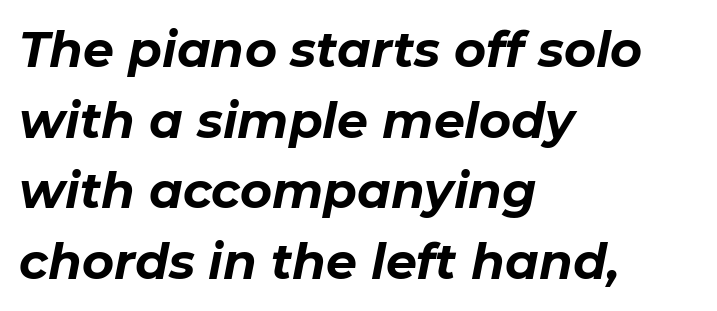
Evenly set lines give the paragraph a standard silhouette. Do the characters align in a grid? No, the font is proportional. Rule under the text: the space is simply empty. Plenty of ink on the page — the face is bold.
